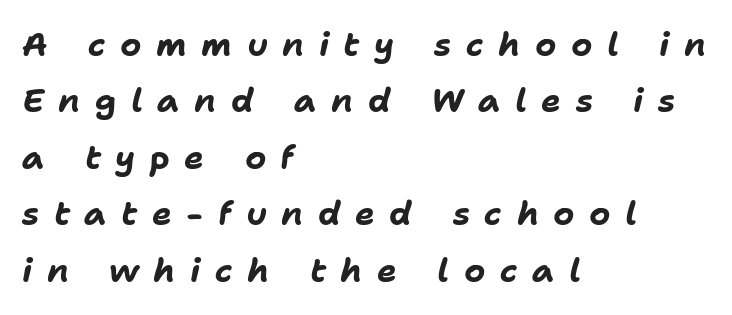
Observe the lean: these are italic letterforms. Layout note: lines flush left. Does the weight exceed regular? Yes, all the way to bold. Nobody drew a line under any word here.
